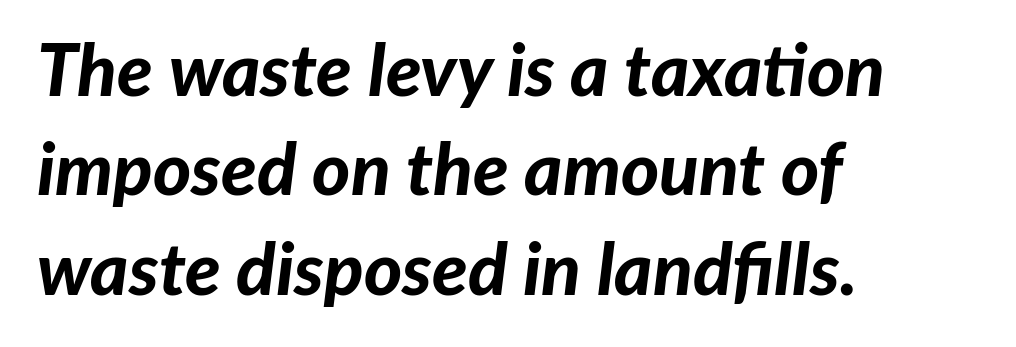
The image shows 73 px bold type, italic (leaning right); set left-aligned, normal line spacing (1.36x), normal letter spacing, not underlined; low stroke contrast and a medium x-height.
